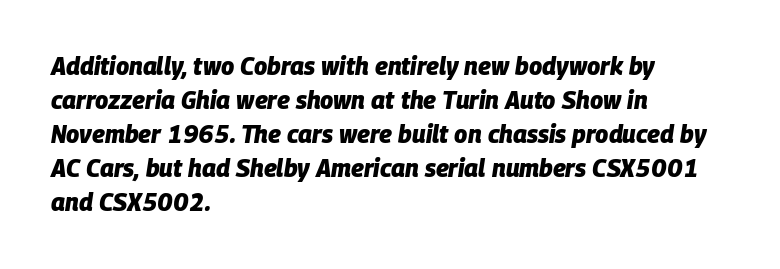
The image shows 24 px bold type, italic (leaning right); set left-aligned, normal line spacing (1.42x), normal letter spacing, not underlined.
